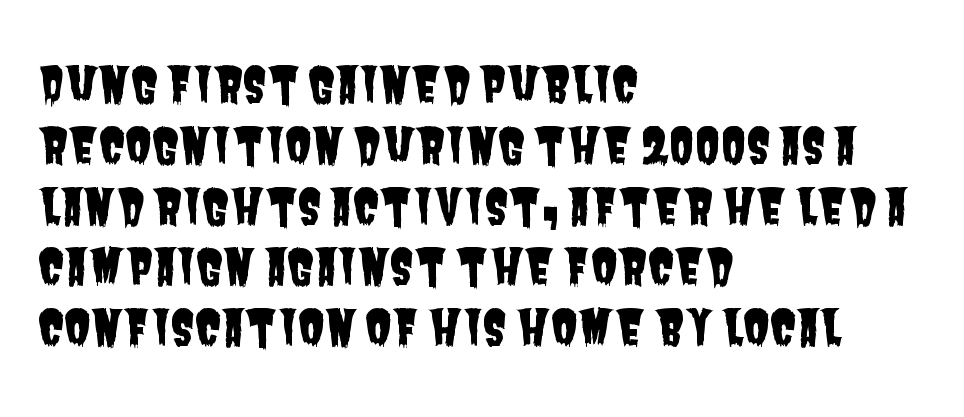
Q: Is the typeface a serif or a sans-serif typeface? A: Sans-serif.
Q: Is the text underlined? A: No.
Q: How is the paragraph aligned? A: Left-aligned.
Q: Is the spacing between letters normal or unusually wide? A: Normal.
Q: Width (condensed, normal, or wide)? A: Condensed.
Q: Stroke contrast? A: Low.
Q: x-height? A: Large.
Q: Monospaced? A: No.
